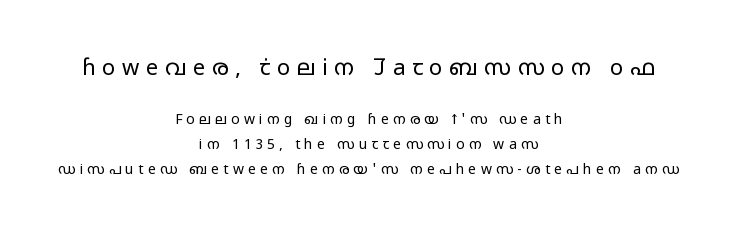
{"italic": "no", "bold": "no", "underline": "no", "align": "center", "line_spacing_ratio": 1.79, "letter_spacing": "wide", "letter_spacing_em": 0.3, "larger_block": "first", "size_ratio": 1.57, "glyph_px": 22}
